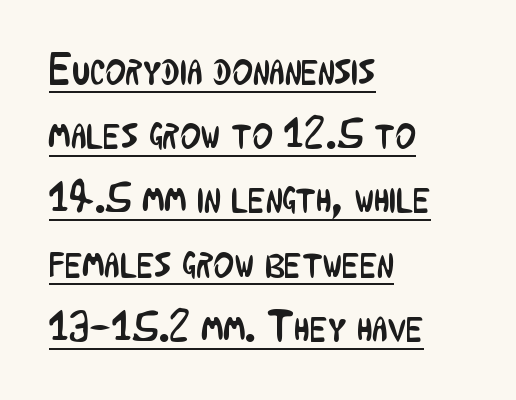
The image shows 44 px regular-weight, condensed sans-serif type, upright; set left-aligned, normal line spacing (1.46x), normal letter spacing, underlined; low stroke contrast and a medium x-height.
